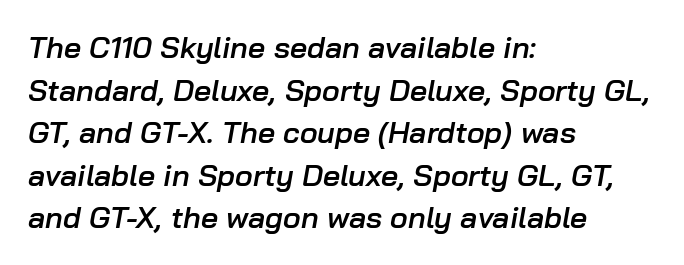
The space beneath each line is pristine and unruled. These lines sit exactly where default settings would place them. You can tell it's italic because the verticals aren't actually vertical. Semibold letterforms, between regular and bold.
